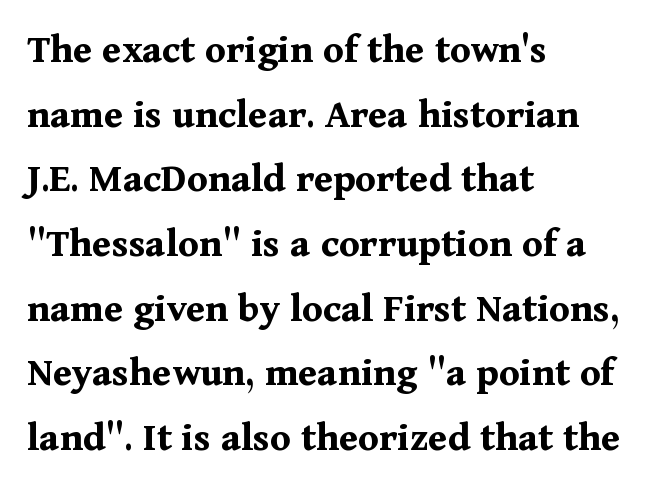
In terms of letterform style, serifs are clearly present. Is the type bold? Yes — the strokes are clearly thick and heavy. Is this a fixed-width face? No — the glyphs have proportional, varying widths. Posture: vertical.
